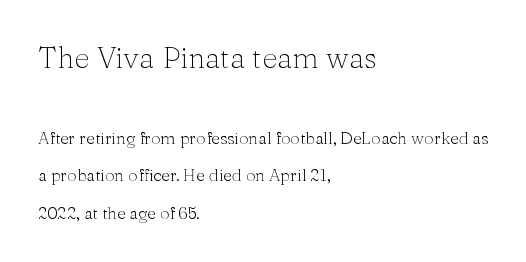
The image shows 30 px light serif type, upright; set left-aligned, loose line spacing (2.18x), normal letter spacing, not underlined; the first (top) block is 1.76x larger; medium stroke contrast and a medium x-height.
